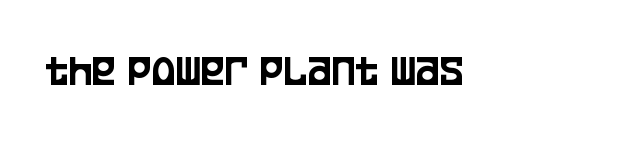
Classification — sans serif. Ordinary non-slanted type is in use. Words float on clear page, feet unadorned. Looks like regular typesetting: each glyph gets only the width it needs.
